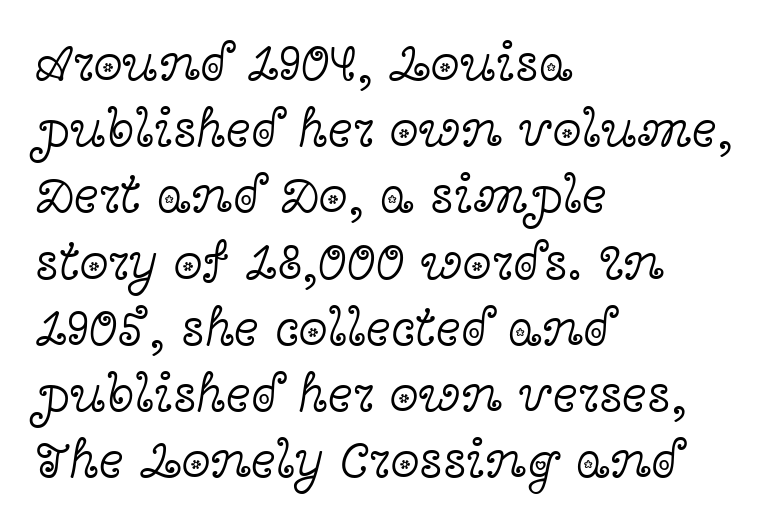
{"serif": "yes", "bold": "no", "weight": "light", "width": "wide", "x_height": "medium", "monospaced": "no", "underline": "no", "align": "left", "line_spacing": "normal", "line_spacing_ratio": 1.25, "letter_spacing": "normal", "letter_spacing_em": 0.0, "glyph_px": 53}
